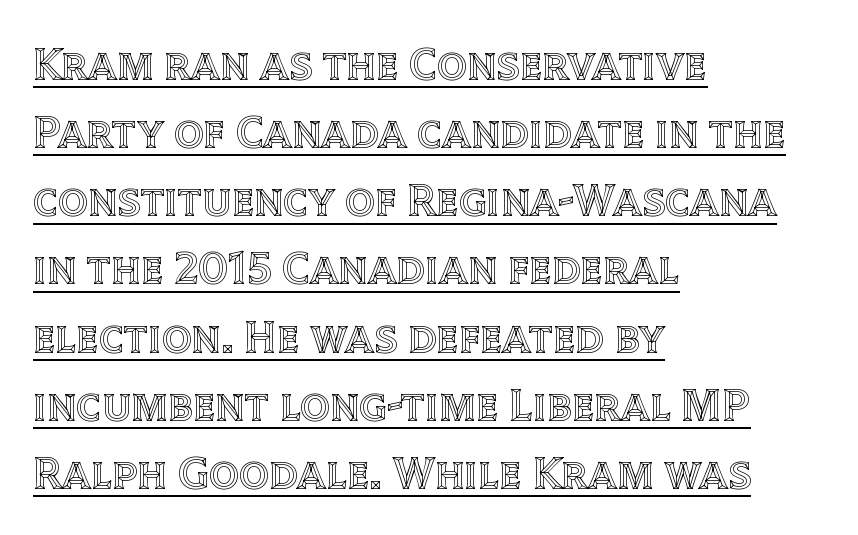
The image shows 47 px text type, upright; set left-aligned, normal line spacing (1.45x), normal letter spacing, underlined; a large x-height.
